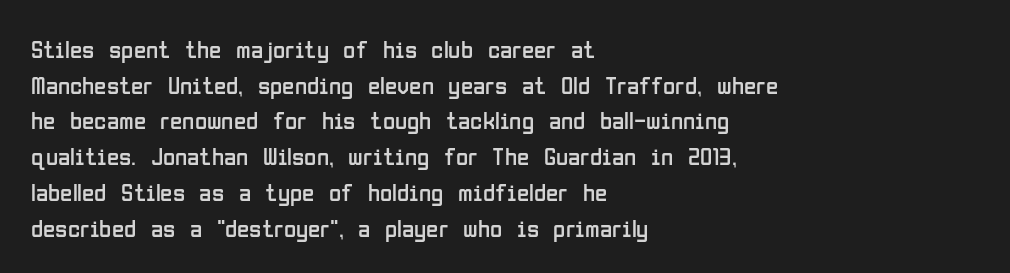
Q: Is the text bold? A: No.
Q: Is the text italic (slanted)? A: No, it is upright.
Q: Is the text underlined? A: No.
Q: How is the paragraph aligned? A: Left-aligned.
Q: Is the spacing between letters normal or unusually wide? A: Normal.
Q: Is the spacing between lines tight, normal or loose? A: Normal.
